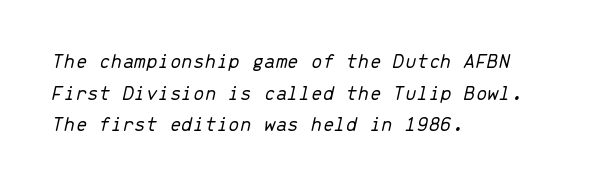
Q: Is the text bold? A: No.
Q: Is the text italic (slanted)? A: Yes, it leans right by about 13 degrees.
Q: Is the text underlined? A: No.
Q: How is the paragraph aligned? A: Left-aligned.
Q: Is the spacing between letters normal or unusually wide? A: Normal.
Q: Is the spacing between lines tight, normal or loose? A: Normal.
